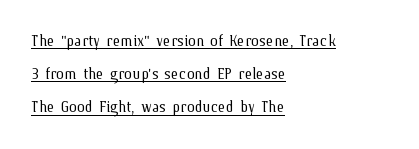
Q: Is the text bold? A: No.
Q: Is the text italic (slanted)? A: No, it is upright.
Q: Is the text underlined? A: Yes.
Q: How is the paragraph aligned? A: Left-aligned.
Q: Is the spacing between letters normal or unusually wide? A: Normal.
Q: Is the spacing between lines tight, normal or loose? A: Normal.
